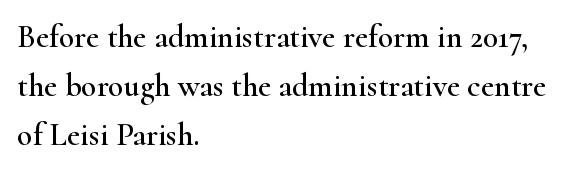
{"serif": "yes", "italic": "no", "width": "wide", "stroke_contrast": "high", "x_height": "small", "monospaced": "no", "underline": "no", "align": "left", "line_spacing": "normal", "line_spacing_ratio": 1.53, "letter_spacing": "normal", "letter_spacing_em": 0.0, "glyph_px": 32}
